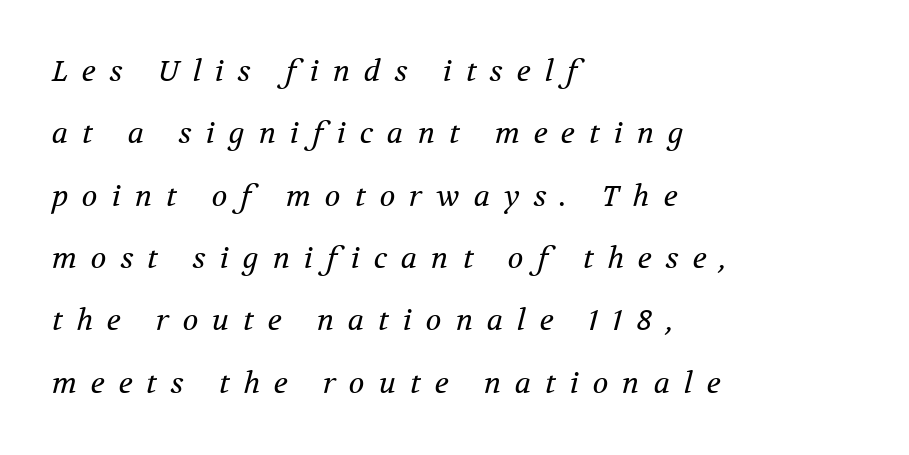
Q: Is the text bold? A: No.
Q: Is the text italic (slanted)? A: Yes, it leans right by about 12 degrees.
Q: Is the typeface a serif or a sans-serif typeface? A: Serif.
Q: Is the text underlined? A: No.
Q: How is the paragraph aligned? A: Left-aligned.
Q: Is the spacing between letters normal or unusually wide? A: Unusually wide.
Q: Is the spacing between lines tight, normal or loose? A: Loose.
Q: Width (condensed, normal, or wide)? A: Normal.
Q: Stroke contrast? A: Medium.
Q: x-height? A: Medium.
Q: Monospaced? A: No.
